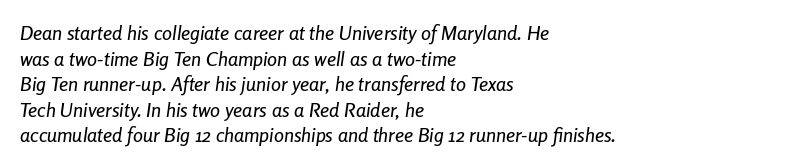
The image shows 20 px text type, italic (leaning right); set left-aligned, normal line spacing (1.28x), normal letter spacing, not underlined.
